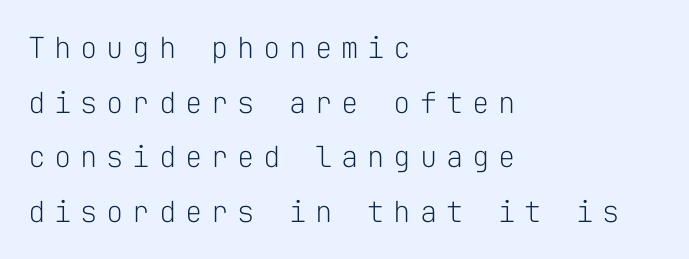
{"serif": "no", "italic": "no", "bold": "no", "weight": "light", "width": "normal", "stroke_contrast": "low", "x_height": "medium", "monospaced": "yes", "underline": "no", "align": "left", "line_spacing_ratio": 1.88, "letter_spacing": "wide", "letter_spacing_em": 0.3, "glyph_px": 29}
